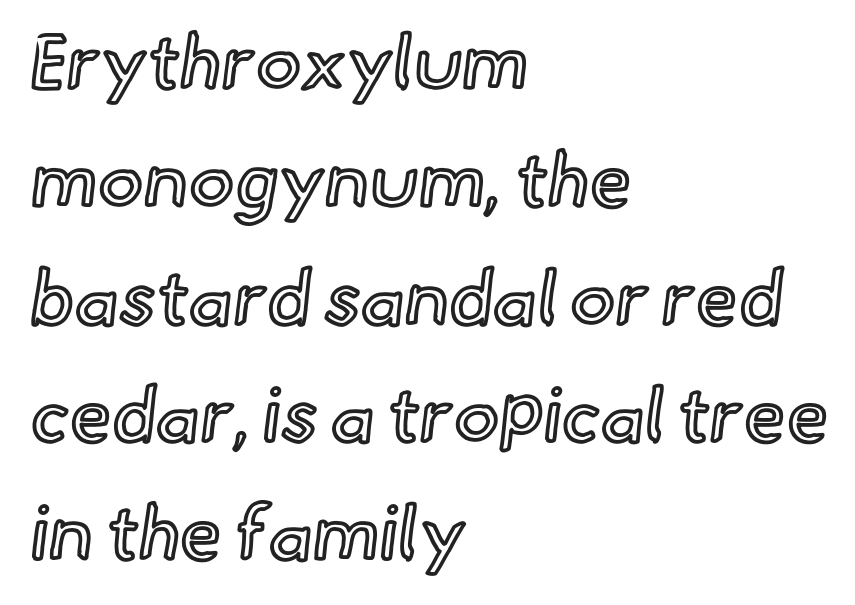
{"width": "normal", "x_height": "small", "monospaced": "no", "underline": "no", "align": "left", "line_spacing": "normal", "line_spacing_ratio": 1.55, "letter_spacing": "normal", "letter_spacing_em": 0.0, "glyph_px": 76}
